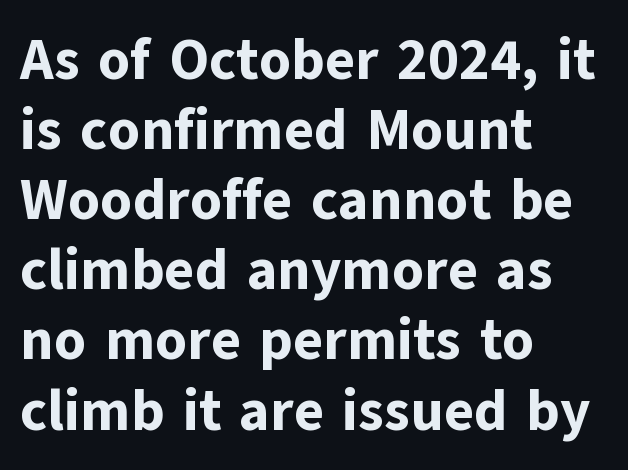
The image shows 57 px bold sans-serif type, upright; set left-aligned, line spacing 1.23x, normal letter spacing, not underlined; low stroke contrast and a medium x-height.
